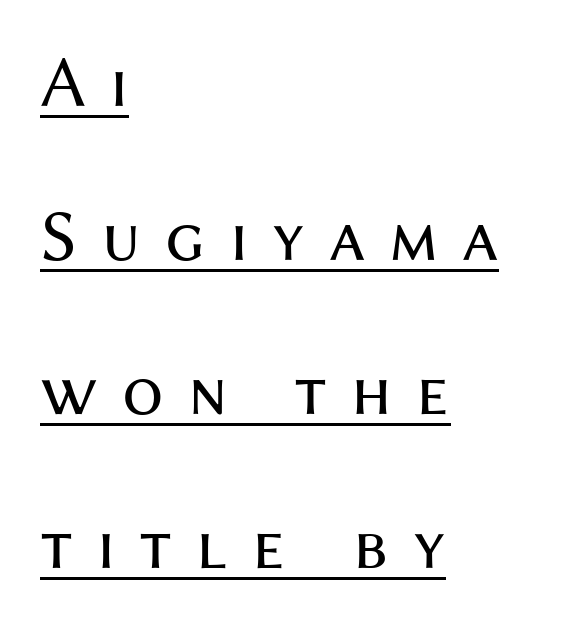
Q: Is the text bold? A: No.
Q: Is the text italic (slanted)? A: No, it is upright.
Q: Is the typeface a serif or a sans-serif typeface? A: Sans-serif.
Q: Is the text underlined? A: Yes.
Q: How is the paragraph aligned? A: Left-aligned.
Q: Is the spacing between letters normal or unusually wide? A: Unusually wide.
Q: Is the spacing between lines tight, normal or loose? A: Loose.
Q: Width (condensed, normal, or wide)? A: Normal.
Q: Stroke contrast? A: Medium.
Q: x-height? A: Medium.
Q: Monospaced? A: No.
